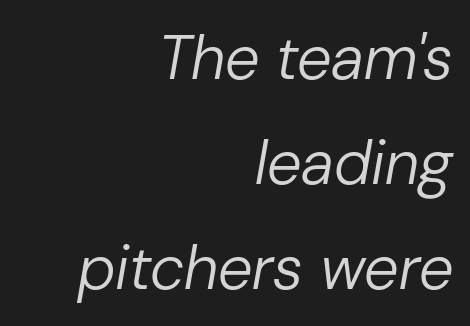
Q: Is the text bold? A: No.
Q: Is the text italic (slanted)? A: Yes, it leans right by about 10 degrees.
Q: Is the text underlined? A: No.
Q: How is the paragraph aligned? A: Right-aligned.
Q: Is the spacing between letters normal or unusually wide? A: Normal.
Q: Is the spacing between lines tight, normal or loose? A: Normal.
Q: Width (condensed, normal, or wide)? A: Normal.
Q: Stroke contrast? A: Low.
Q: x-height? A: Medium.
Q: Monospaced? A: No.
